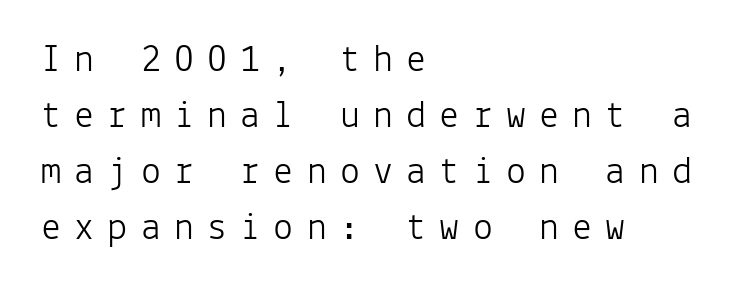
{"serif": "no", "italic": "no", "bold": "no", "weight": "light", "width": "normal", "stroke_contrast": "low", "x_height": "medium", "monospaced": "yes", "underline": "no", "align": "left", "line_spacing": "normal", "line_spacing_ratio": 1.4, "letter_spacing": "wide", "letter_spacing_em": 0.33, "glyph_px": 40}
